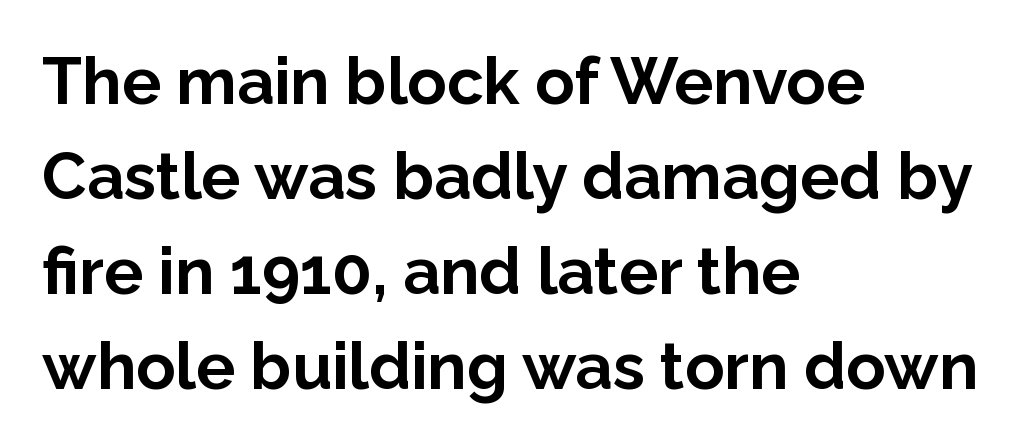
Q: Is the text bold? A: Yes.
Q: Is the text italic (slanted)? A: No, it is upright.
Q: Is the typeface a serif or a sans-serif typeface? A: Sans-serif.
Q: Is the text underlined? A: No.
Q: How is the paragraph aligned? A: Left-aligned.
Q: Is the spacing between letters normal or unusually wide? A: Normal.
Q: Is the spacing between lines tight, normal or loose? A: Normal.
Q: Width (condensed, normal, or wide)? A: Normal.
Q: Stroke contrast? A: Low.
Q: x-height? A: Medium.
Q: Monospaced? A: No.
